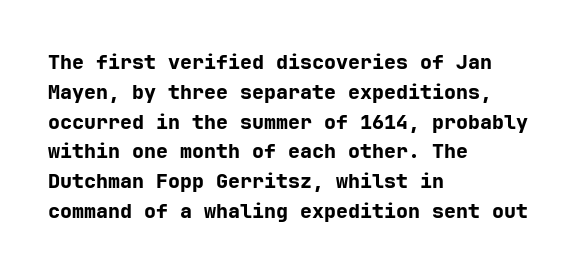
Summary of weight: heavy, a full bold. This sample is left-justified, so line endings fall wherever the words run out. The type sits square on the baseline with zero lean. The lines sit at an ordinary, default distance from one another. A bare baseline throughout the passage. This sample uses plain, unmodified letter spacing.
